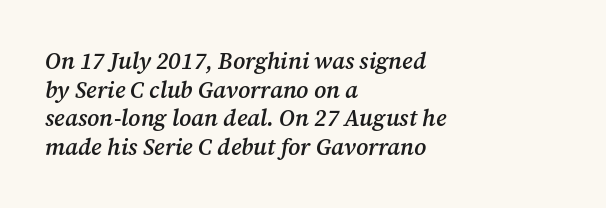
Q: Is the text bold? A: Semi-bold.
Q: Is the text italic (slanted)? A: Yes, it leans right by about 12 degrees.
Q: Is the text underlined? A: No.
Q: How is the paragraph aligned? A: Left-aligned.
Q: Is the spacing between letters normal or unusually wide? A: Normal.
